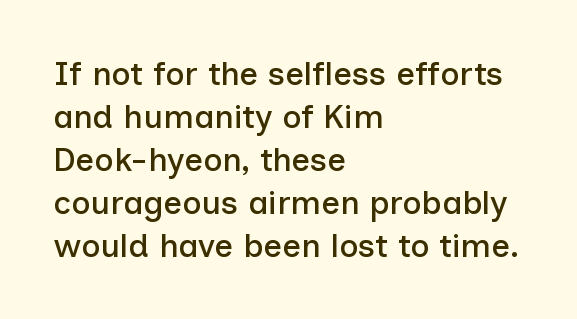
{"serif": "no", "italic": "no", "width": "normal", "stroke_contrast": "low", "x_height": "medium", "monospaced": "no", "underline": "no", "align": "left", "line_spacing": "normal", "line_spacing_ratio": 1.3, "letter_spacing": "normal", "letter_spacing_em": 0.0, "glyph_px": 33}
